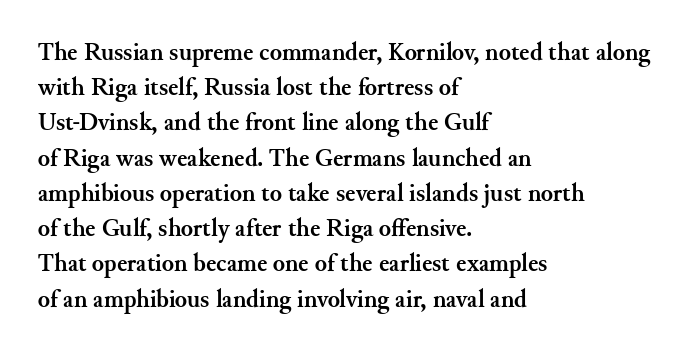
{"italic": "no", "bold": "yes", "underline": "no", "align": "left", "line_spacing": "normal", "line_spacing_ratio": 1.41, "letter_spacing": "normal", "letter_spacing_em": 0.0, "glyph_px": 25}
